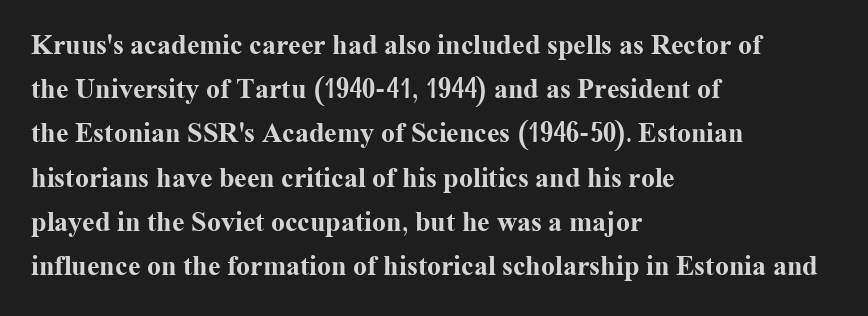
Beneath every word, the page is bare. Rendered with straight, roman letterforms. Reading down the column, the eye jumps a familiar distance to each next line. Spacing between characters is what you'd get straight out of the box.
